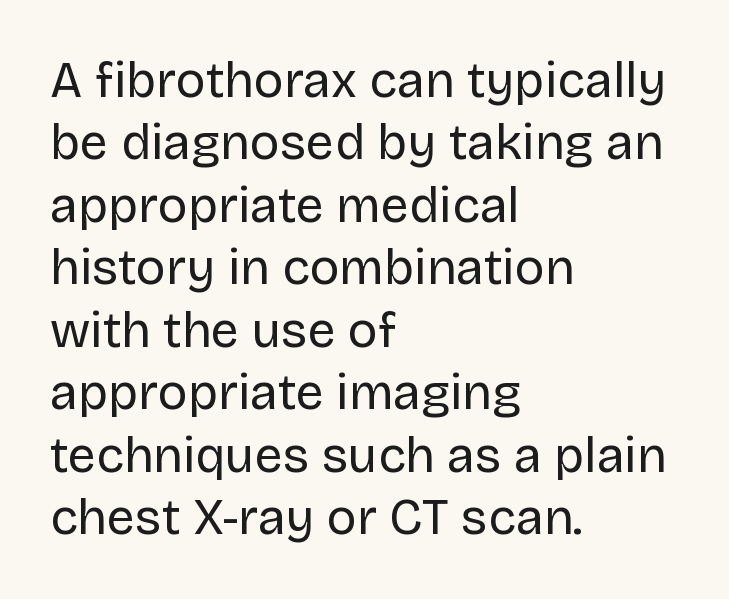
Q: Is the text bold? A: No.
Q: Is the text italic (slanted)? A: No, it is upright.
Q: Is the typeface a serif or a sans-serif typeface? A: Sans-serif.
Q: Is the text underlined? A: No.
Q: How is the paragraph aligned? A: Left-aligned.
Q: Is the spacing between letters normal or unusually wide? A: Normal.
Q: Is the spacing between lines tight, normal or loose? A: Normal.
Q: Width (condensed, normal, or wide)? A: Normal.
Q: Stroke contrast? A: Low.
Q: x-height? A: Large.
Q: Monospaced? A: No.
